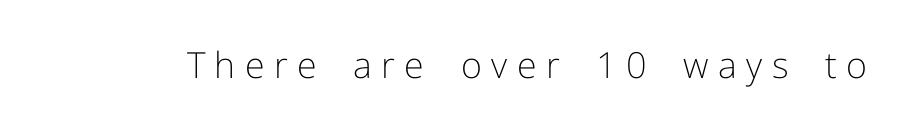
Q: Is the text bold? A: No.
Q: Is the text italic (slanted)? A: No, it is upright.
Q: Is the typeface a serif or a sans-serif typeface? A: Sans-serif.
Q: Is the text underlined? A: No.
Q: Is the spacing between letters normal or unusually wide? A: Unusually wide.
Q: Width (condensed, normal, or wide)? A: Normal.
Q: Stroke contrast? A: Low.
Q: x-height? A: Medium.
Q: Monospaced? A: No.
